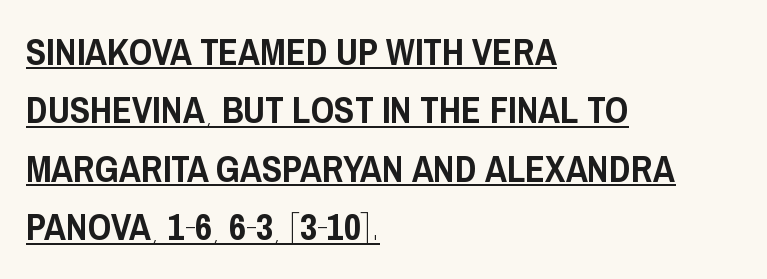
No feet cap the strokes, marking this as sans-serif type. The passage shown is typed in a proportional face where columns would drift. The rows are spaced the way most documents space them. A continuous stroke trails under the words, as in a hyperlink.
